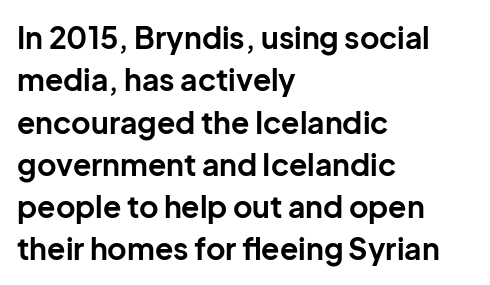
The face used here is a sans, in the tradition of grotesques and geometrics. Style check: upright. In terms of leading, this rendering sits right in the middle. The space directly below the letters is spotless. Looks like regular typesetting: each glyph gets only the width it needs.
